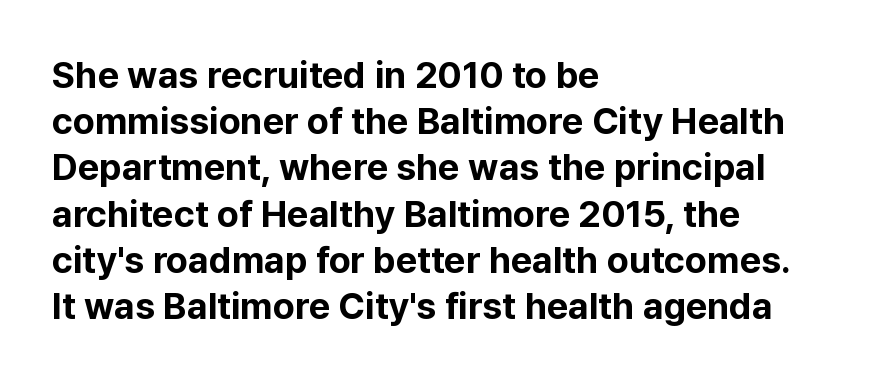
In terms of posture, this sample is upright. Note the varied advance widths — an 'i' is clearly narrower than an 'm'. Weight check: bold — yes, fully. Nobody drew a line under any word here. Casual observation: everything's shoved over to the left. Students, observe: this is what conventionally led text looks like.
